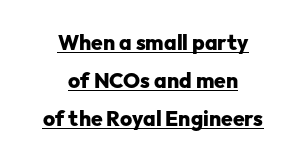
{"italic": "no", "bold": "yes", "underline": "yes", "align": "center", "line_spacing_ratio": 1.81, "letter_spacing": "normal", "letter_spacing_em": 0.0, "glyph_px": 21}
